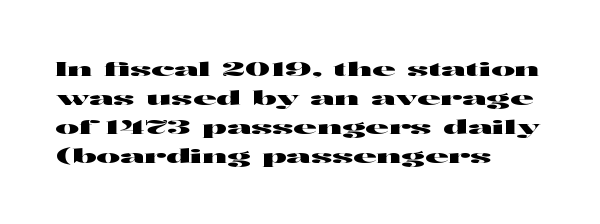
{"italic": "no", "underline": "no", "align": "left", "line_spacing": "normal", "line_spacing_ratio": 1.45, "letter_spacing": "normal", "letter_spacing_em": 0.0, "glyph_px": 20}
